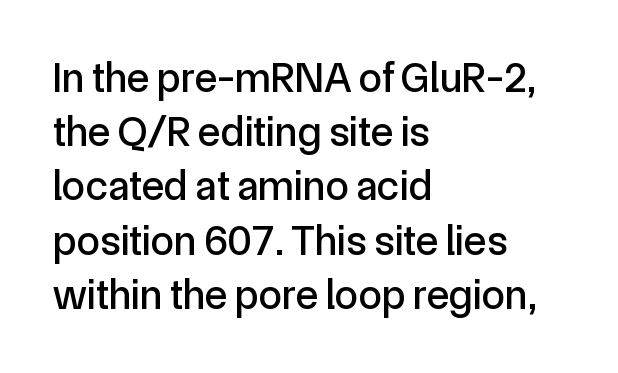
The image shows 42 px sans-serif type, upright; set left-aligned, normal line spacing (1.29x), normal letter spacing, not underlined; a medium x-height.
